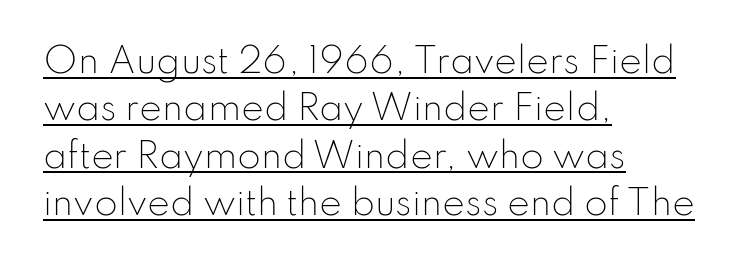
The image shows 34 px light sans-serif type, upright; set left-aligned, normal line spacing (1.39x), normal letter spacing, underlined; low stroke contrast and a small x-height.
